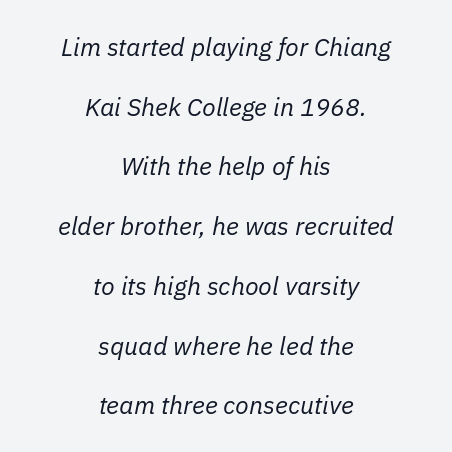
Q: Is the text bold? A: No.
Q: Is the text italic (slanted)? A: Yes, it leans right by about 11 degrees.
Q: Is the text underlined? A: No.
Q: How is the paragraph aligned? A: Centered.
Q: Is the spacing between letters normal or unusually wide? A: Normal.
Q: Is the spacing between lines tight, normal or loose? A: Loose.
